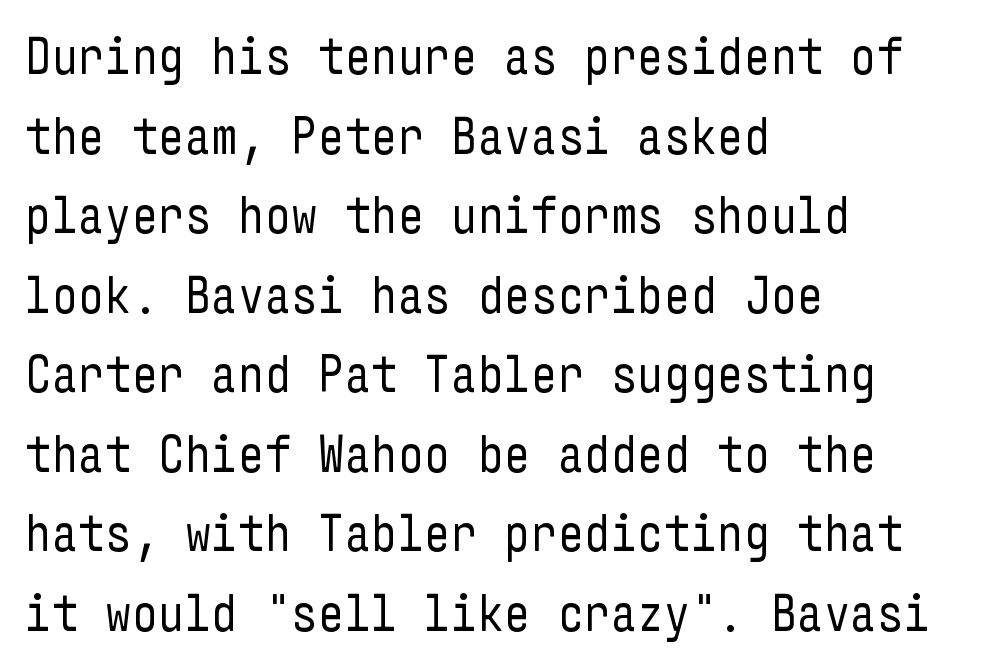
Q: Is the text bold? A: No.
Q: Is the text italic (slanted)? A: No, it is upright.
Q: Is the typeface a serif or a sans-serif typeface? A: Sans-serif.
Q: Is the text underlined? A: No.
Q: How is the paragraph aligned? A: Left-aligned.
Q: Is the spacing between letters normal or unusually wide? A: Normal.
Q: Is the spacing between lines tight, normal or loose? A: Normal.
Q: Width (condensed, normal, or wide)? A: Condensed.
Q: Stroke contrast? A: Low.
Q: x-height? A: Medium.
